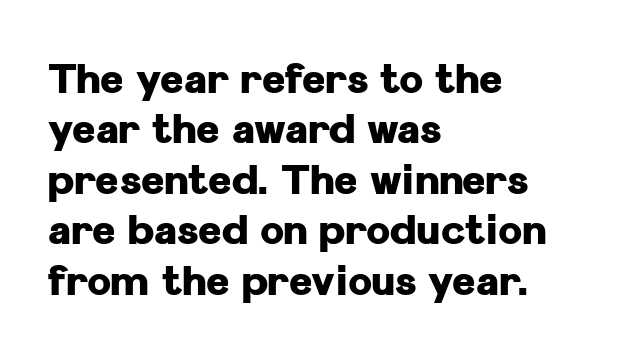
The image shows 40 px heavy sans-serif type, upright; set left-aligned, normal line spacing (1.26x), normal letter spacing, not underlined; low stroke contrast and a medium x-height.
